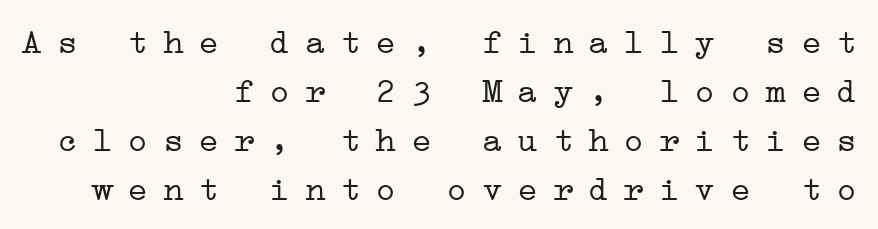
Q: Is the text bold? A: No.
Q: Is the text italic (slanted)? A: No, it is upright.
Q: Is the typeface a serif or a sans-serif typeface? A: Serif.
Q: Is the text underlined? A: No.
Q: How is the paragraph aligned? A: Right-aligned.
Q: Is the spacing between letters normal or unusually wide? A: Unusually wide.
Q: Is the spacing between lines tight, normal or loose? A: Normal.
Q: Width (condensed, normal, or wide)? A: Wide.
Q: Stroke contrast? A: Low.
Q: x-height? A: Medium.
